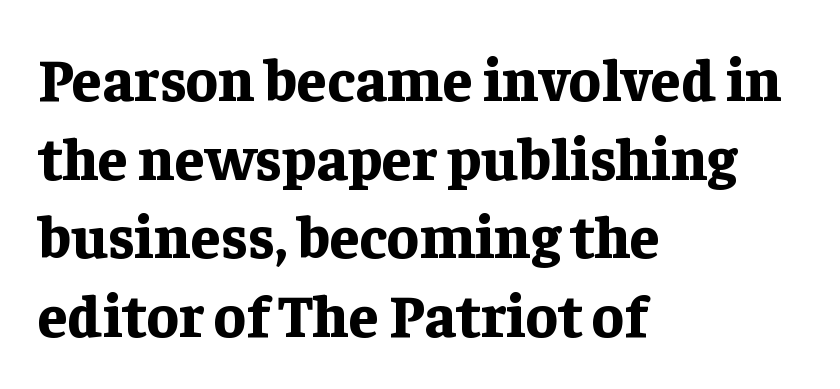
The image shows 60 px bold serif type, upright; set left-aligned, normal line spacing (1.31x), normal letter spacing, not underlined; low stroke contrast and a medium x-height.
